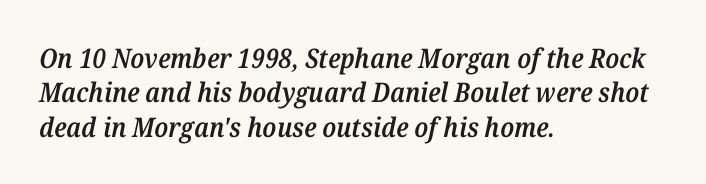
A fair bit of extra ink — the face is semibold, not bold. Caption: standard tracking, unaltered. Slanted lettering throughout. Successive baselines arrive at the customary interval. A bare baseline throughout the passage.
